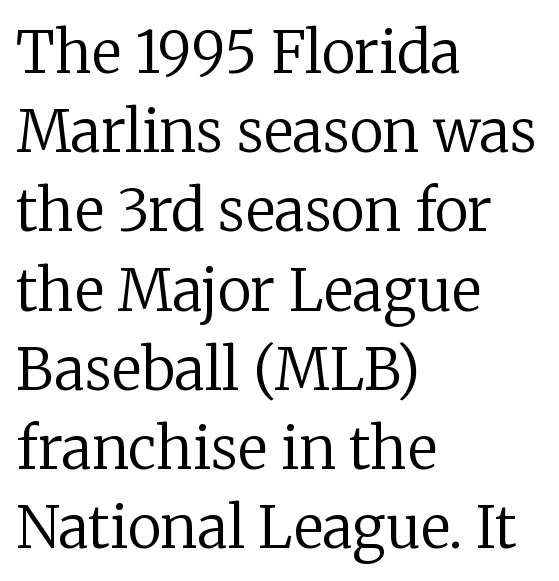
The image shows 57 px regular-weight serif type, upright; set left-aligned, normal line spacing (1.39x), normal letter spacing, not underlined; low stroke contrast and a medium x-height.
